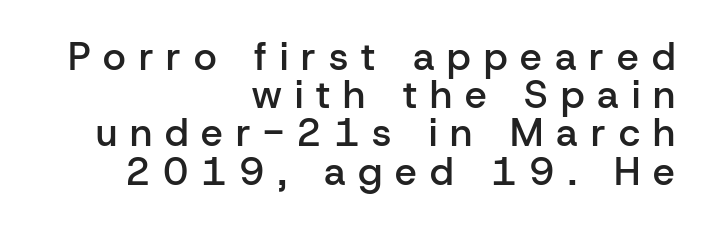
The image shows 39 px semibold sans-serif type, upright; set right-aligned, tight line spacing (0.98x), unusually wide letter spacing (+0.33 em), not underlined; low stroke contrast and a medium x-height.
